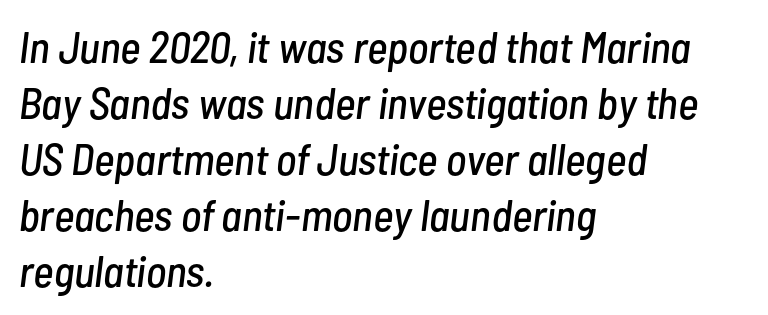
The image shows 44 px condensed type, italic (leaning right); set left-aligned, normal line spacing (1.27x), normal letter spacing, not underlined; low stroke contrast and a medium x-height.
